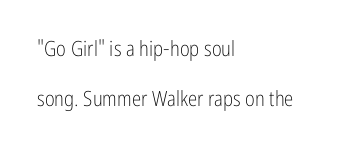
{"italic": "no", "bold": "no", "underline": "no", "align": "left", "line_spacing": "loose", "line_spacing_ratio": 2.39, "letter_spacing": "normal", "letter_spacing_em": 0.0, "glyph_px": 21}
